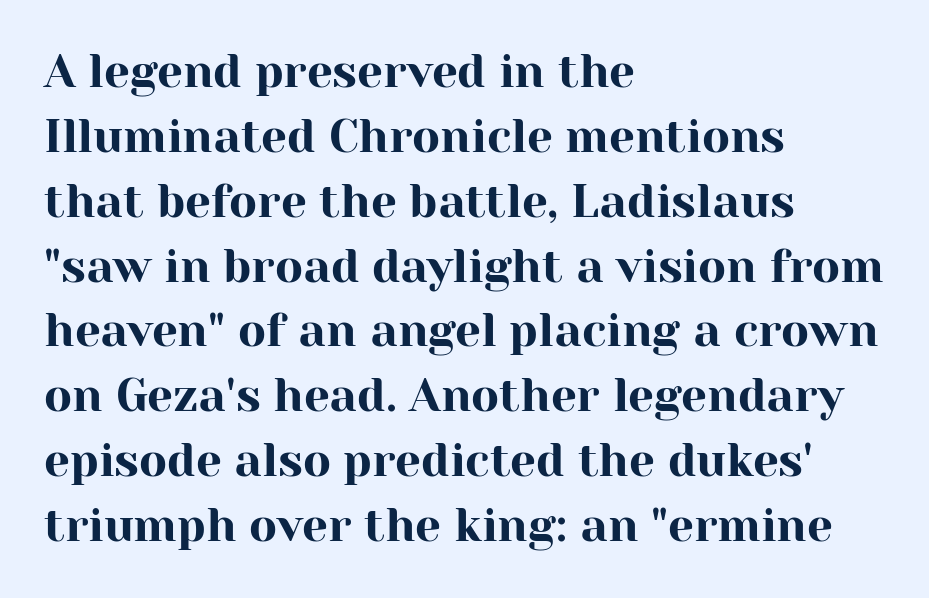
{"serif": "yes", "italic": "no", "width": "normal", "stroke_contrast": "high", "x_height": "medium", "monospaced": "no", "underline": "no", "align": "left", "line_spacing": "normal", "line_spacing_ratio": 1.41, "letter_spacing": "normal", "letter_spacing_em": 0.0, "glyph_px": 46}
